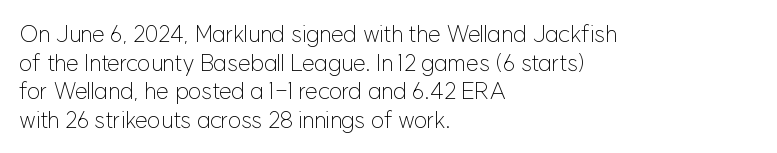
The image shows 23 px text type, upright; set left-aligned, line spacing 1.24x, normal letter spacing, not underlined.
